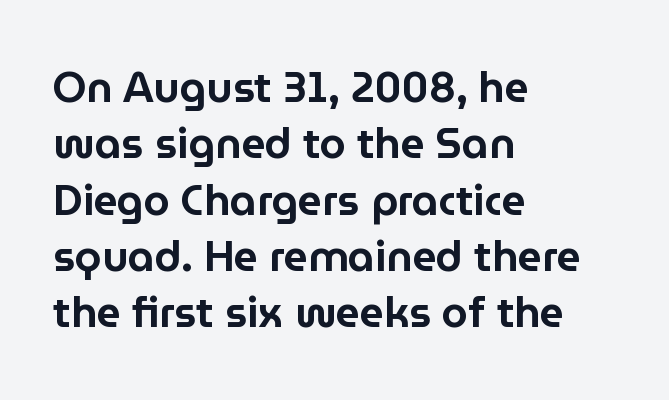
Q: Is the text italic (slanted)? A: No, it is upright.
Q: Is the typeface a serif or a sans-serif typeface? A: Sans-serif.
Q: Is the text underlined? A: No.
Q: How is the paragraph aligned? A: Left-aligned.
Q: Is the spacing between letters normal or unusually wide? A: Normal.
Q: Is the spacing between lines tight, normal or loose? A: Normal.
Q: Width (condensed, normal, or wide)? A: Normal.
Q: Stroke contrast? A: Low.
Q: x-height? A: Medium.
Q: Monospaced? A: No.
